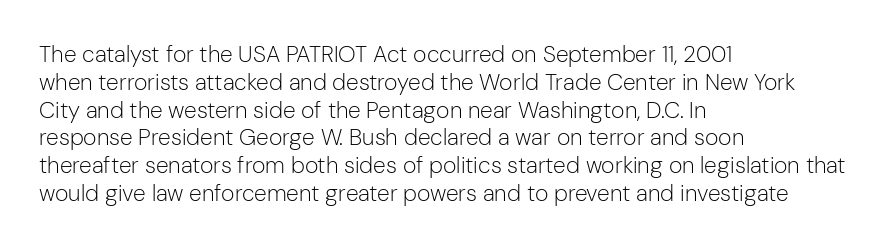
Italic: no, the glyphs are upright roman. Typeset ragged right — the left edge is the straight one. The gaps between neighbouring characters are ordinary and unremarkable. No letter is thick-stroked: the sample isn't bold. Lines of text with bare space underneath.
